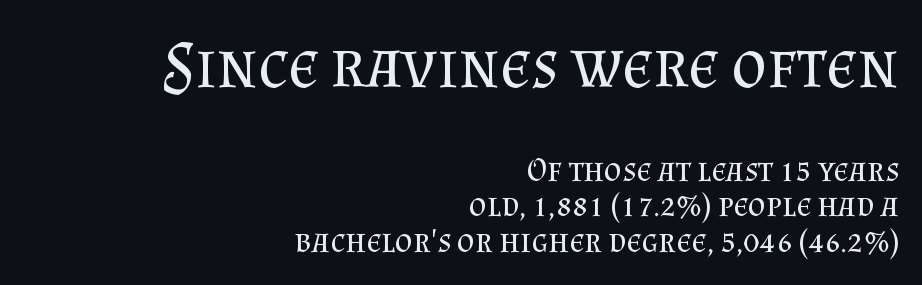
Q: Is the text bold? A: No.
Q: Is the text italic (slanted)? A: No, it is upright.
Q: Is the typeface a serif or a sans-serif typeface? A: Serif.
Q: Is the text underlined? A: No.
Q: How is the paragraph aligned? A: Right-aligned.
Q: Is the spacing between letters normal or unusually wide? A: Normal.
Q: Is the spacing between lines tight, normal or loose? A: Tight.
Q: Which block of text is set in a larger size, the first (top) or the second (bottom)? A: The first (top) one.
Q: Width (condensed, normal, or wide)? A: Normal.
Q: Stroke contrast? A: Medium.
Q: x-height? A: Small.
Q: Monospaced? A: No.
